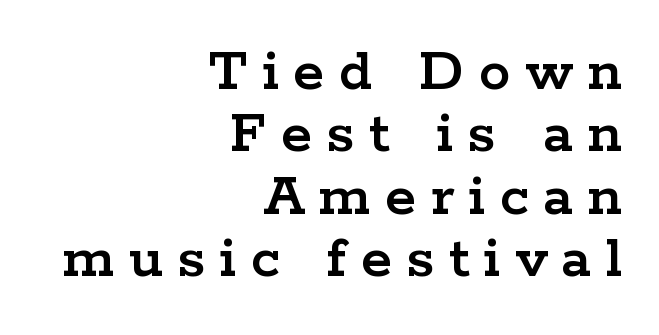
One glance says dense: line gaps are narrower than usual. You could only call the tracking loose — the letters float apart. Any mark beneath the type? The region is blank. A typesetter would mark this as roman, not italic.
